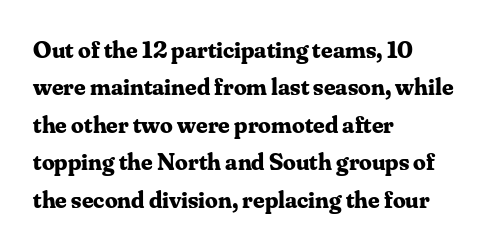
Baseline-to-baseline distance is the conventional proportion of letter height. The typesetter chose a ragged-right arrangement here. The zone under the glyphs is completely vacant. Typesetter's note: full bold, strokes at maximum text heaviness. In terms of posture, this sample is upright. The horizontal fit of the characters is conventional and even.
